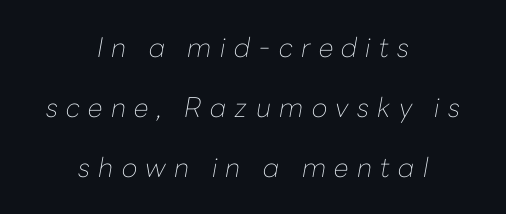
{"italic": "yes", "lean": "right", "slant_degrees": 10, "bold": "no", "underline": "no", "align": "center", "line_spacing": "loose", "line_spacing_ratio": 2.23, "letter_spacing": "wide", "letter_spacing_em": 0.3, "glyph_px": 27}
